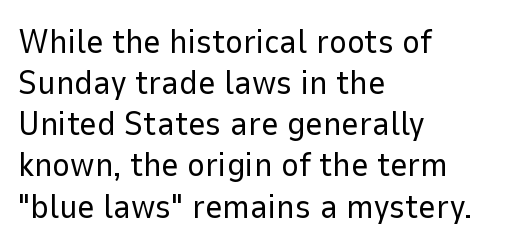
{"serif": "no", "italic": "no", "bold": "no", "weight": "regular", "width": "normal", "stroke_contrast": "low", "x_height": "medium", "monospaced": "no", "underline": "no", "align": "left", "line_spacing_ratio": 1.21, "letter_spacing": "normal", "letter_spacing_em": 0.0, "glyph_px": 34}
